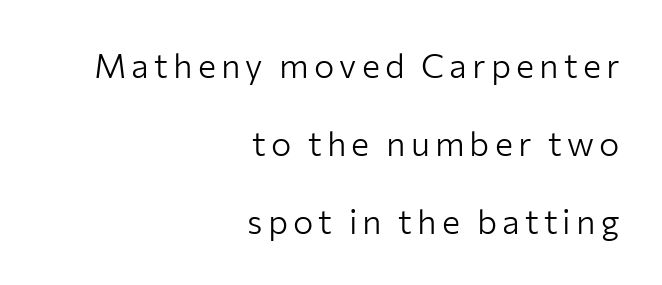
{"serif": "no", "italic": "no", "bold": "no", "weight": "light", "width": "normal", "stroke_contrast": "low", "x_height": "medium", "monospaced": "no", "underline": "no", "align": "right", "line_spacing": "loose", "line_spacing_ratio": 2.3, "glyph_px": 34}
